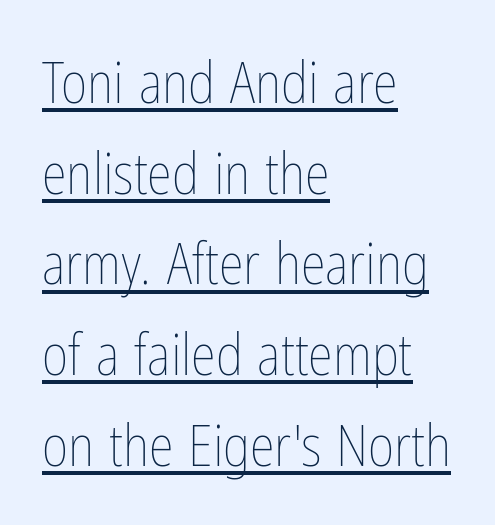
The image shows 57 px thin, condensed type, upright; set left-aligned, normal line spacing (1.59x), normal letter spacing, underlined; low stroke contrast and a medium x-height.
